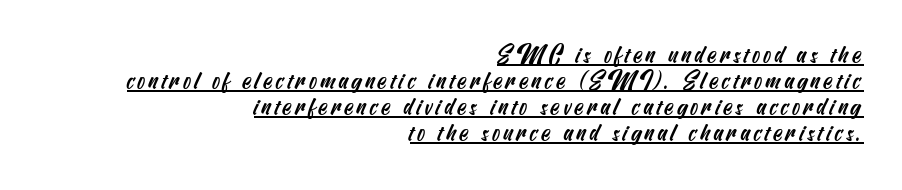
{"underline": "yes", "align": "right", "line_spacing": "tight", "line_spacing_ratio": 1.08, "glyph_px": 24}
